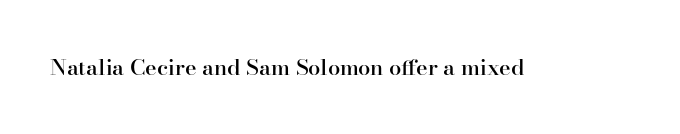
There is no visible air inserted between adjacent glyphs. The characters look somewhat weighty, a semibold short of true bold. Check the space under the baseline: it is left empty. Ascenders rise straight up at ninety degrees.
